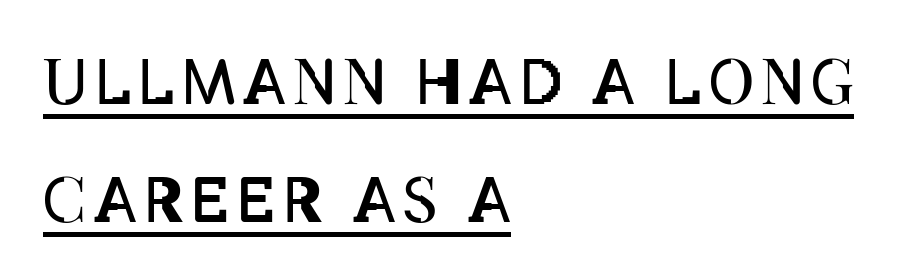
Q: Is the text bold? A: No.
Q: Is the text italic (slanted)? A: No, it is upright.
Q: Is the text underlined? A: Yes.
Q: How is the paragraph aligned? A: Left-aligned.
Q: Is the spacing between lines tight, normal or loose? A: Loose.
Q: Width (condensed, normal, or wide)? A: Condensed.
Q: Stroke contrast? A: Low.
Q: x-height? A: Large.
Q: Monospaced? A: No.
